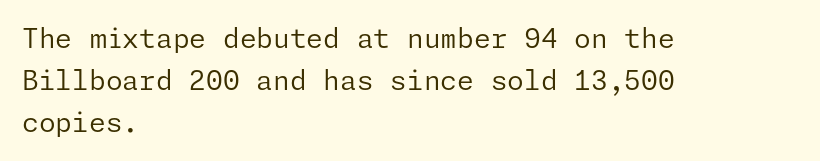
{"italic": "no", "bold": "no", "underline": "no", "align": "left", "line_spacing": "normal", "line_spacing_ratio": 1.56, "letter_spacing": "normal", "letter_spacing_em": 0.0, "glyph_px": 27}
